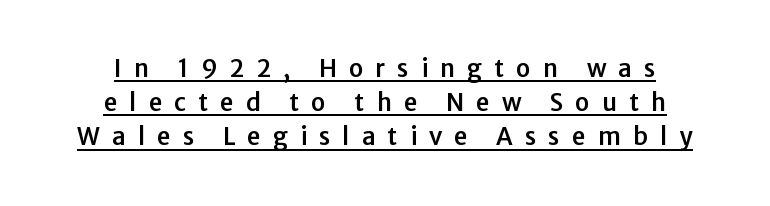
Q: Is the text italic (slanted)? A: No, it is upright.
Q: Is the text underlined? A: Yes.
Q: How is the paragraph aligned? A: Centered.
Q: Is the spacing between letters normal or unusually wide? A: Unusually wide.
Q: Is the spacing between lines tight, normal or loose? A: Normal.
